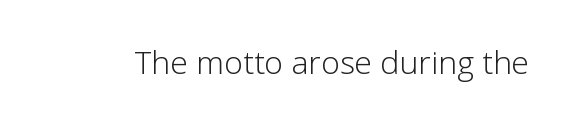
{"serif": "no", "italic": "no", "bold": "no", "weight": "light", "width": "normal", "stroke_contrast": "low", "x_height": "medium", "monospaced": "no", "underline": "no", "letter_spacing": "normal", "letter_spacing_em": 0.0, "glyph_px": 32}
